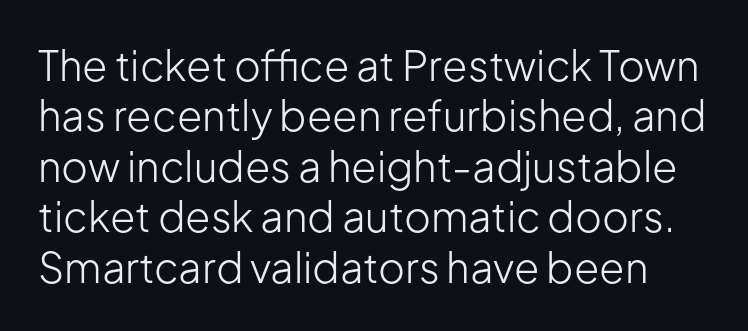
{"serif": "no", "italic": "no", "bold": "no", "weight": "light", "width": "normal", "stroke_contrast": "low", "x_height": "medium", "monospaced": "no", "underline": "no", "line_spacing_ratio": 1.23, "letter_spacing": "normal", "letter_spacing_em": 0.0, "glyph_px": 41}
